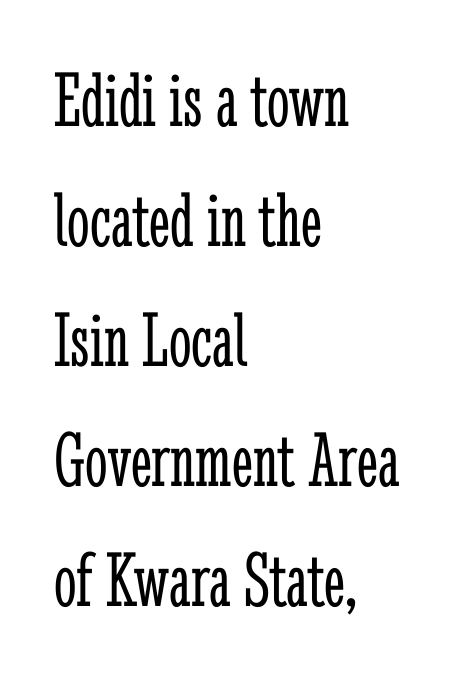
Q: Is the text bold? A: No.
Q: Is the text italic (slanted)? A: No, it is upright.
Q: Is the typeface a serif or a sans-serif typeface? A: Serif.
Q: Is the text underlined? A: No.
Q: How is the paragraph aligned? A: Left-aligned.
Q: Is the spacing between letters normal or unusually wide? A: Normal.
Q: Is the spacing between lines tight, normal or loose? A: Normal.
Q: Width (condensed, normal, or wide)? A: Condensed.
Q: Stroke contrast? A: Low.
Q: x-height? A: Medium.
Q: Monospaced? A: No.
